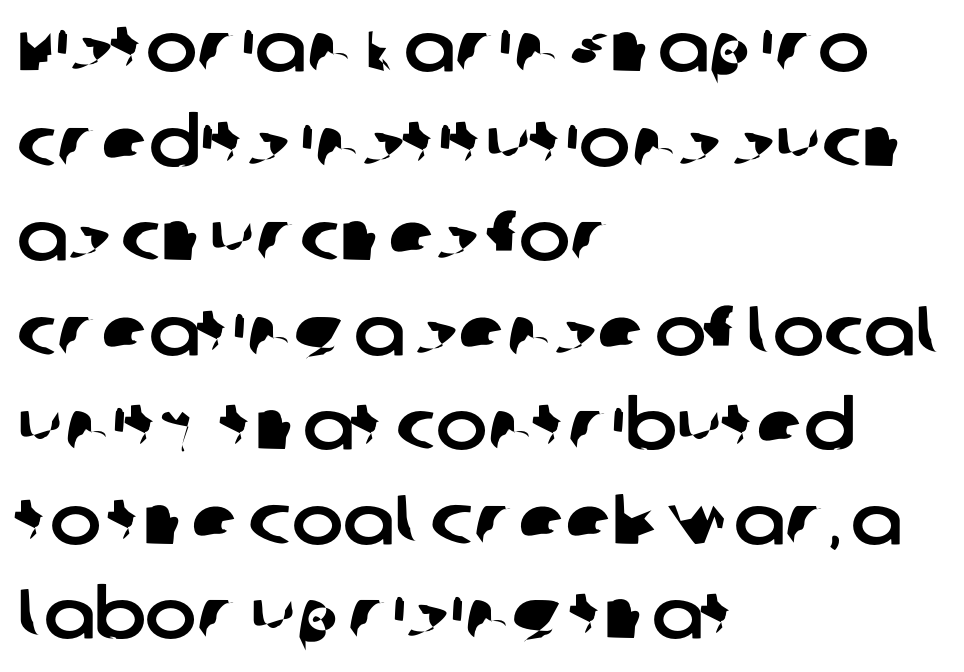
These lines keep a tight, regular rhythm from letter to letter. How would I describe the line gaps? Plain and ordinary. Each letter's strokes conclude bluntly, with no projecting serifs. Each letter keeps its own natural width here, so spacing adapts to shape.
